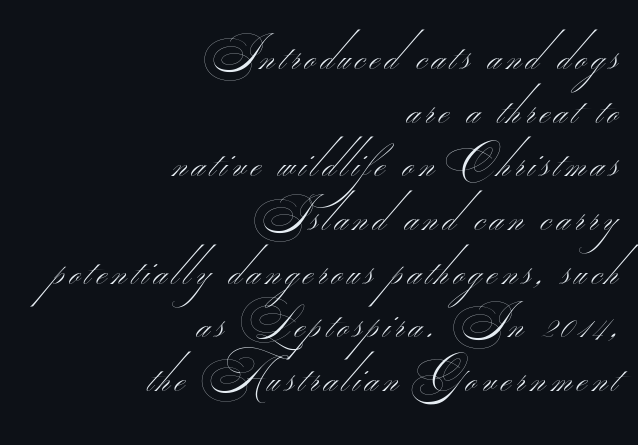
Each letter's strokes conclude bluntly, with no projecting serifs. The lines in this sample share a right terminus and differ only in where they begin. Unbolded letterforms with no extra heft. Beneath every word, the page is bare.
